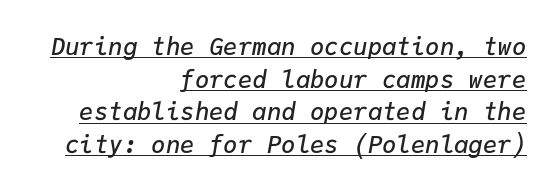
A typesetter would call this leading conventional body-copy spacing. No extra tracking has been applied to these lines. This sample carries an underscore along the baseline area. The paragraph shown leans on its right margin.
